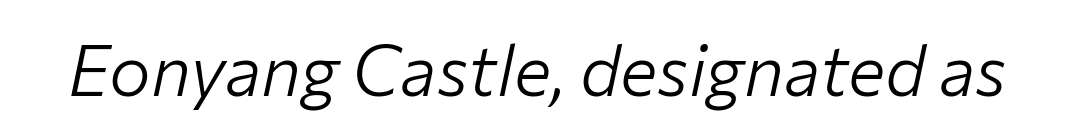
Q: Is the text bold? A: No.
Q: Is the text italic (slanted)? A: Yes, it leans right by about 12 degrees.
Q: Is the text underlined? A: No.
Q: Is the spacing between letters normal or unusually wide? A: Normal.
Q: Width (condensed, normal, or wide)? A: Normal.
Q: Stroke contrast? A: Low.
Q: x-height? A: Medium.
Q: Monospaced? A: No.
